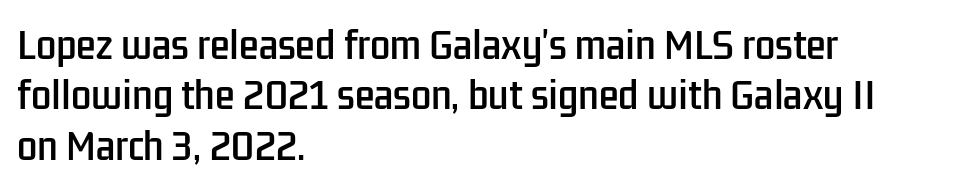
{"serif": "no", "italic": "no", "width": "condensed", "stroke_contrast": "low", "x_height": "medium", "monospaced": "no", "underline": "no", "align": "left", "line_spacing": "normal", "line_spacing_ratio": 1.4, "letter_spacing": "normal", "letter_spacing_em": 0.0, "glyph_px": 36}
